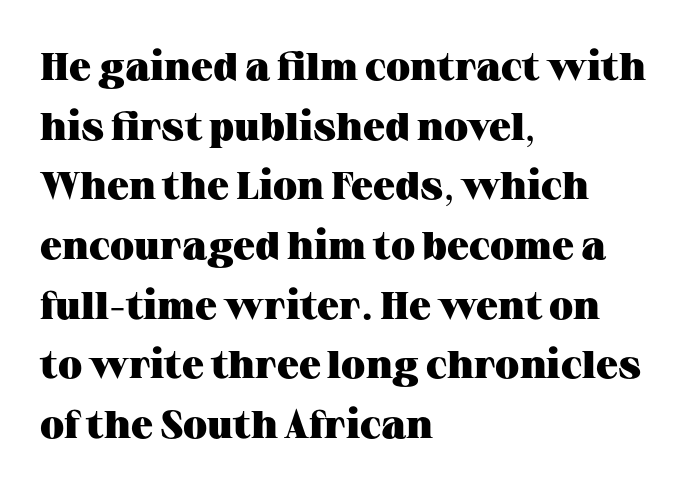
Q: Is the text bold? A: Yes.
Q: Is the text italic (slanted)? A: No, it is upright.
Q: Is the typeface a serif or a sans-serif typeface? A: Serif.
Q: Is the text underlined? A: No.
Q: How is the paragraph aligned? A: Left-aligned.
Q: Is the spacing between letters normal or unusually wide? A: Normal.
Q: Is the spacing between lines tight, normal or loose? A: Normal.
Q: Width (condensed, normal, or wide)? A: Wide.
Q: Stroke contrast? A: Medium.
Q: x-height? A: Medium.
Q: Monospaced? A: No.
